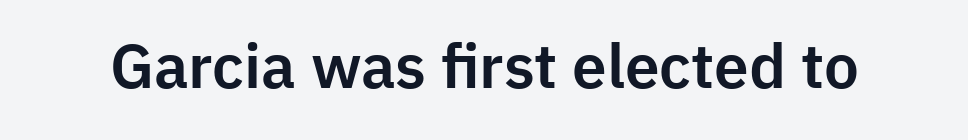
Q: Is the text italic (slanted)? A: No, it is upright.
Q: Is the typeface a serif or a sans-serif typeface? A: Sans-serif.
Q: Is the text underlined? A: No.
Q: Is the spacing between letters normal or unusually wide? A: Normal.
Q: Width (condensed, normal, or wide)? A: Normal.
Q: Stroke contrast? A: Low.
Q: x-height? A: Medium.
Q: Monospaced? A: No.
